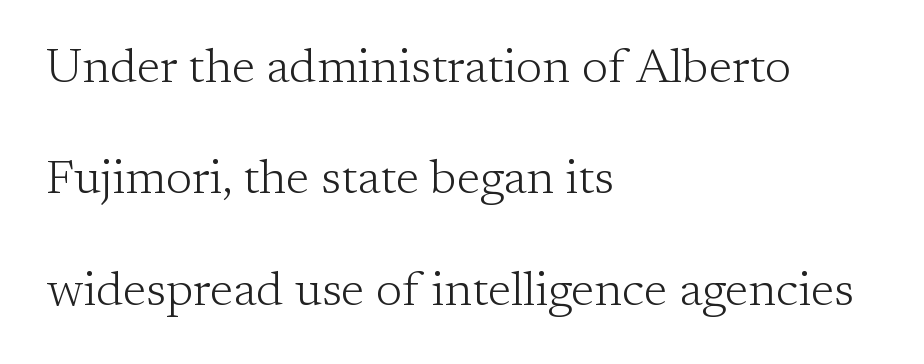
Line starts are locked; line ends wander. Check the space under the baseline: it is left empty. The font sits on the lighter half of the weight spectrum, regular included. Stroke terminals: seriffed.
